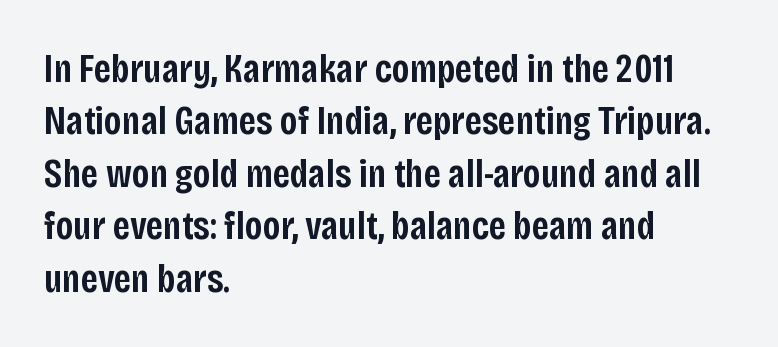
{"serif": "no", "italic": "no", "bold": "semi", "weight": "semibold", "width": "condensed", "stroke_contrast": "low", "x_height": "large", "monospaced": "no", "underline": "no", "align": "left", "line_spacing": "normal", "line_spacing_ratio": 1.31, "letter_spacing": "normal", "letter_spacing_em": 0.0, "glyph_px": 40}
